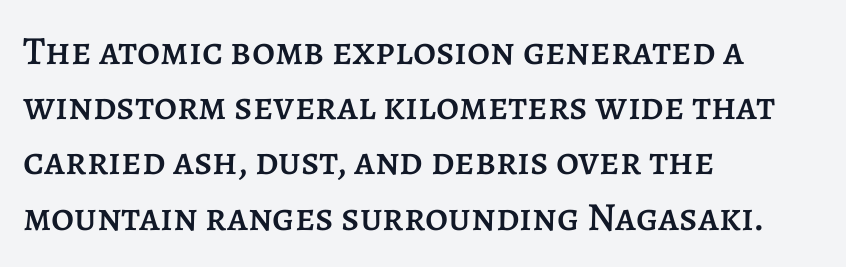
The image shows 40 px text type, upright; set left-aligned, normal line spacing (1.38x), normal letter spacing, not underlined; low stroke contrast and a large x-height.
